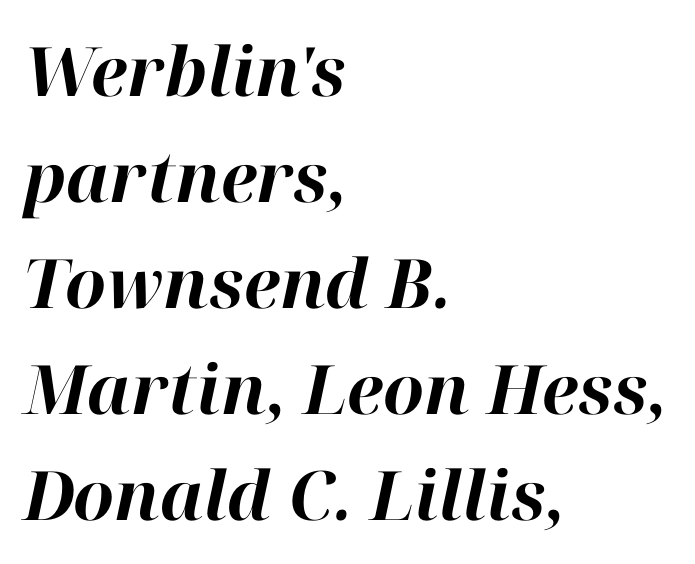
{"italic": "yes", "lean": "right", "slant_degrees": 12, "bold": "yes", "weight": "bold", "width": "normal", "stroke_contrast": "high", "x_height": "medium", "monospaced": "no", "underline": "no", "align": "left", "line_spacing": "normal", "line_spacing_ratio": 1.56, "letter_spacing": "normal", "letter_spacing_em": 0.0, "glyph_px": 68}
